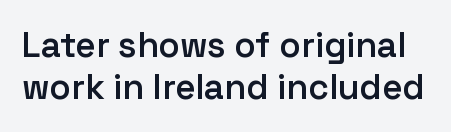
Q: Is the text bold? A: Semi-bold.
Q: Is the text italic (slanted)? A: No, it is upright.
Q: Is the typeface a serif or a sans-serif typeface? A: Sans-serif.
Q: Is the text underlined? A: No.
Q: Is the spacing between letters normal or unusually wide? A: Normal.
Q: Width (condensed, normal, or wide)? A: Normal.
Q: Stroke contrast? A: Low.
Q: x-height? A: Medium.
Q: Monospaced? A: No.
